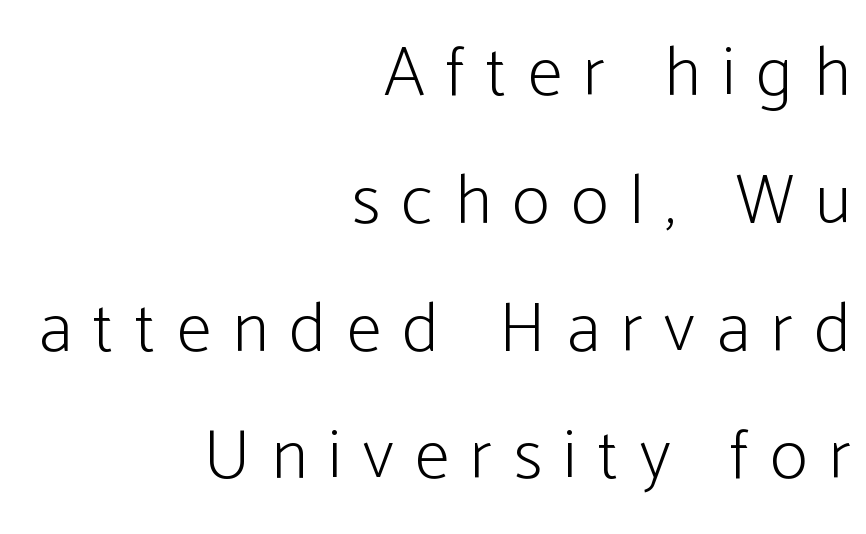
Q: Is the text bold? A: No.
Q: Is the text italic (slanted)? A: No, it is upright.
Q: Is the typeface a serif or a sans-serif typeface? A: Sans-serif.
Q: Is the text underlined? A: No.
Q: How is the paragraph aligned? A: Right-aligned.
Q: Is the spacing between letters normal or unusually wide? A: Unusually wide.
Q: Width (condensed, normal, or wide)? A: Condensed.
Q: Stroke contrast? A: Low.
Q: x-height? A: Medium.
Q: Monospaced? A: No.
